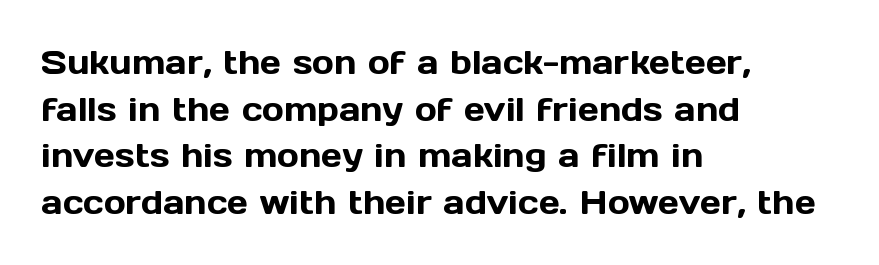
The image shows 33 px sans-serif type, upright; set left-aligned, normal line spacing (1.41x), normal letter spacing, not underlined; a medium x-height.
